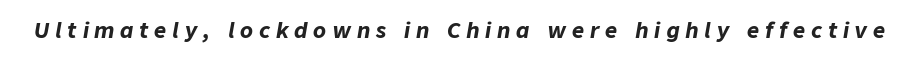
{"italic": "yes", "lean": "right", "slant_degrees": 9, "bold": "yes", "underline": "no", "letter_spacing": "wide", "letter_spacing_em": 0.28, "glyph_px": 21}
